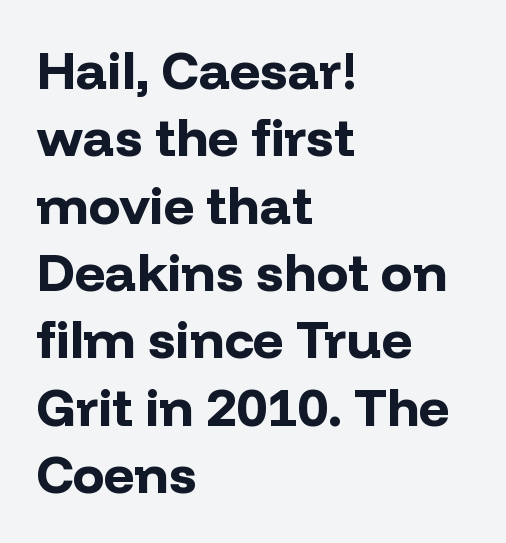
The image shows 53 px bold sans-serif type, upright; set left-aligned, normal line spacing (1.27x), normal letter spacing, not underlined; low stroke contrast and a medium x-height.
